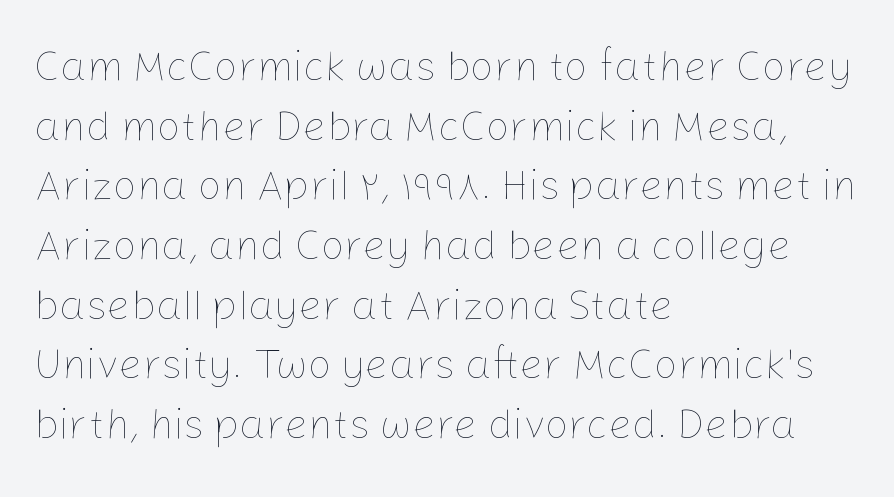
{"italic": "no", "bold": "no", "weight": "thin", "width": "normal", "stroke_contrast": "low", "x_height": "medium", "monospaced": "no", "underline": "no", "align": "left", "line_spacing": "normal", "line_spacing_ratio": 1.42, "letter_spacing": "normal", "letter_spacing_em": 0.0, "glyph_px": 42}
